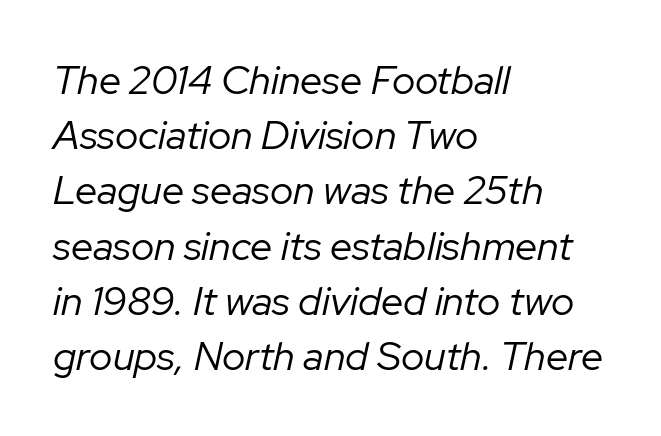
The image shows 40 px regular-weight type, italic (leaning right); set left-aligned, normal line spacing (1.38x), normal letter spacing, not underlined; low stroke contrast and a medium x-height.
